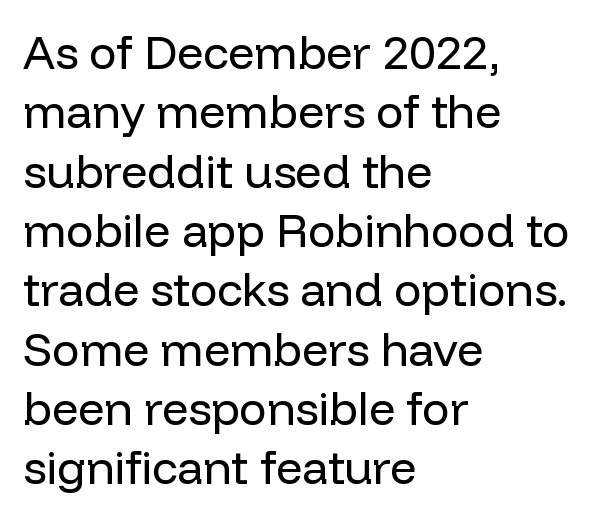
The image shows 46 px regular-weight sans-serif type, upright; set left-aligned, normal line spacing (1.29x), normal letter spacing, not underlined; low stroke contrast and a medium x-height.
